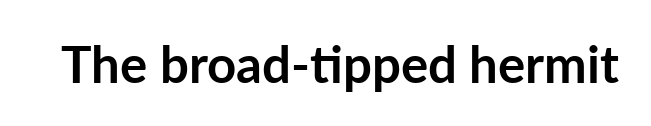
Anything drawn beneath the words? Only blank space. Note: no serifs on the glyphs. This is heavy type, rendered in bold. The letters advance in unequal steps, a hallmark of proportional type. Italic? Not at all — the glyphs are vertical.
